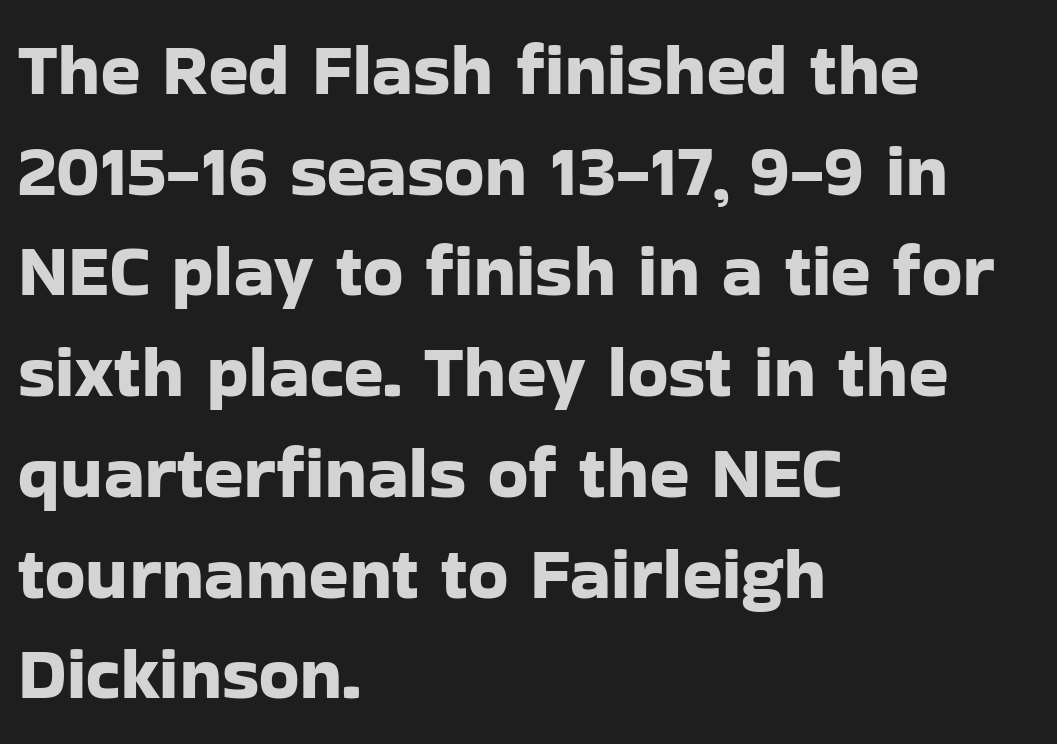
{"serif": "no", "italic": "no", "width": "normal", "stroke_contrast": "low", "x_height": "medium", "monospaced": "no", "underline": "no", "align": "left", "line_spacing": "normal", "line_spacing_ratio": 1.38, "letter_spacing": "normal", "letter_spacing_em": 0.0, "glyph_px": 73}
